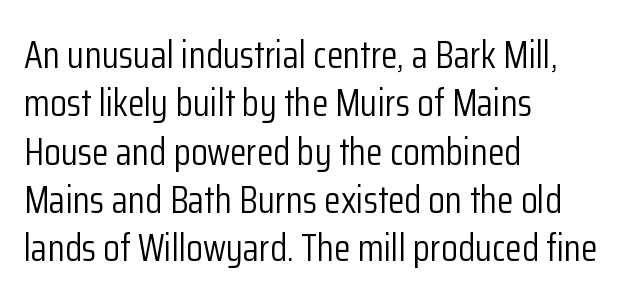
Q: Is the text bold? A: No.
Q: Is the text italic (slanted)? A: No, it is upright.
Q: Is the typeface a serif or a sans-serif typeface? A: Sans-serif.
Q: Is the text underlined? A: No.
Q: How is the paragraph aligned? A: Left-aligned.
Q: Is the spacing between letters normal or unusually wide? A: Normal.
Q: Is the spacing between lines tight, normal or loose? A: Normal.
Q: Width (condensed, normal, or wide)? A: Condensed.
Q: Stroke contrast? A: Low.
Q: x-height? A: Medium.
Q: Monospaced? A: No.
